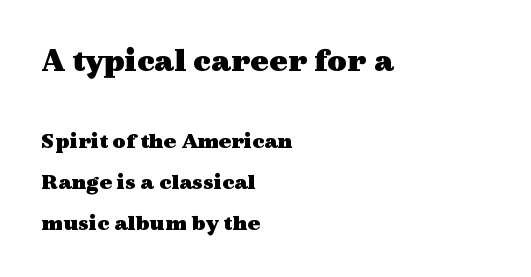
Q: Is the text bold? A: Yes.
Q: Is the text italic (slanted)? A: No, it is upright.
Q: Is the typeface a serif or a sans-serif typeface? A: Serif.
Q: Is the text underlined? A: No.
Q: How is the paragraph aligned? A: Left-aligned.
Q: Is the spacing between letters normal or unusually wide? A: Normal.
Q: Which block of text is set in a larger size, the first (top) or the second (bottom)? A: The first (top) one.
Q: Width (condensed, normal, or wide)? A: Wide.
Q: x-height? A: Medium.
Q: Monospaced? A: No.
